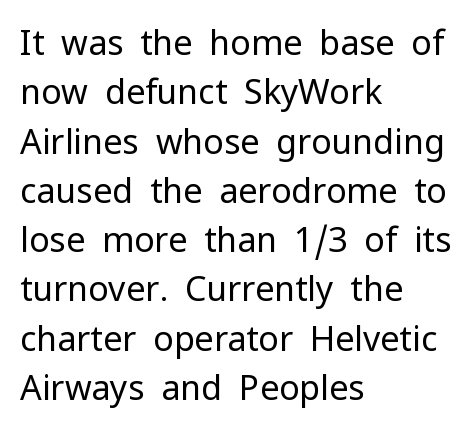
The image shows 34 px regular-weight sans-serif type, upright; set left-aligned, normal line spacing (1.45x), normal letter spacing, not underlined; low stroke contrast and a medium x-height.
